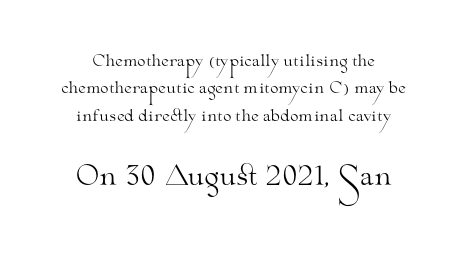
{"italic": "no", "bold": "no", "underline": "no", "align": "center", "line_spacing_ratio": 1.83, "letter_spacing": "normal", "letter_spacing_em": 0.0, "larger_block": "second", "size_ratio": 1.73, "glyph_px": 26}
